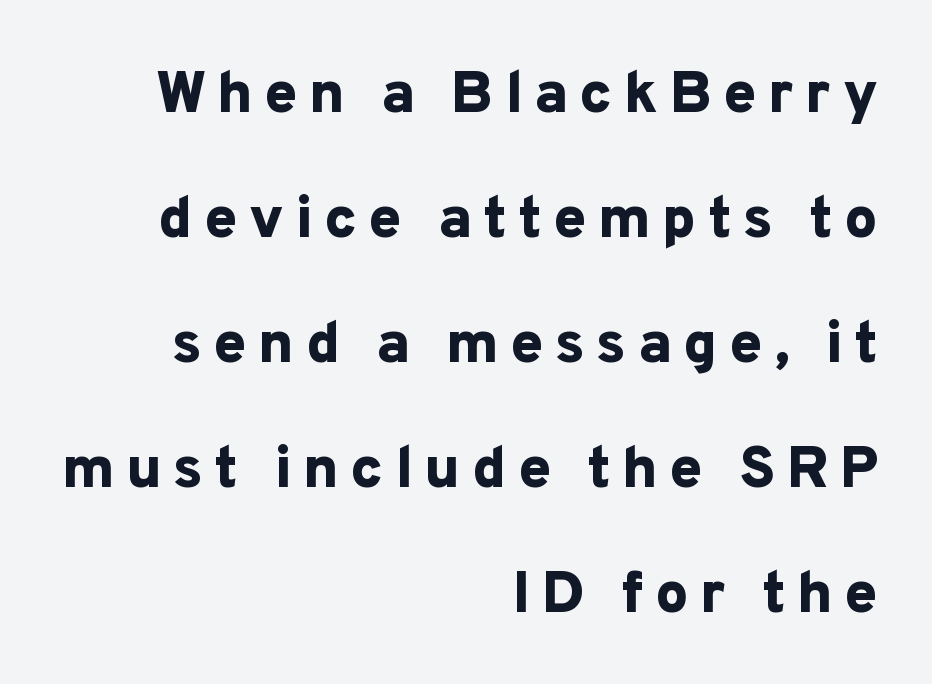
Q: Is the text bold? A: Yes.
Q: Is the text italic (slanted)? A: No, it is upright.
Q: Is the typeface a serif or a sans-serif typeface? A: Sans-serif.
Q: Is the text underlined? A: No.
Q: How is the paragraph aligned? A: Right-aligned.
Q: Is the spacing between lines tight, normal or loose? A: Loose.
Q: Width (condensed, normal, or wide)? A: Normal.
Q: Stroke contrast? A: Low.
Q: x-height? A: Medium.
Q: Monospaced? A: No.
